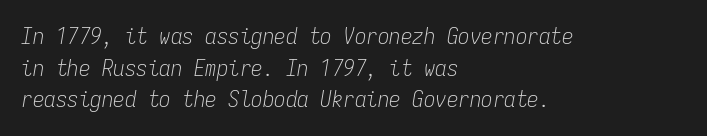
{"italic": "yes", "lean": "right", "slant_degrees": 9, "bold": "no", "underline": "no", "align": "left", "line_spacing": "normal", "line_spacing_ratio": 1.38, "letter_spacing": "normal", "letter_spacing_em": 0.0, "glyph_px": 23}
